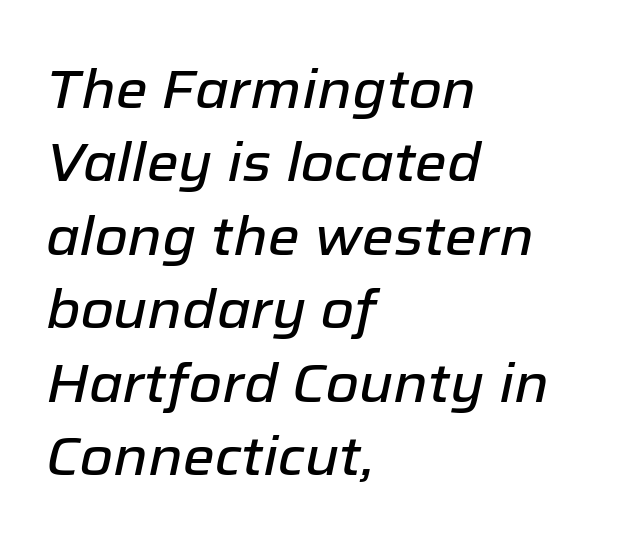
The image shows 54 px text type, italic (leaning right); set left-aligned, normal line spacing (1.36x), normal letter spacing, not underlined; low stroke contrast and a medium x-height.
